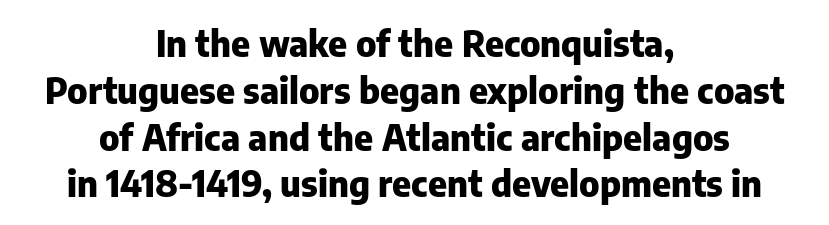
{"serif": "no", "italic": "no", "bold": "yes", "weight": "heavy", "width": "normal", "stroke_contrast": "low", "x_height": "medium", "monospaced": "no", "underline": "no", "align": "center", "line_spacing": "normal", "line_spacing_ratio": 1.3, "letter_spacing": "normal", "letter_spacing_em": 0.0, "glyph_px": 36}
